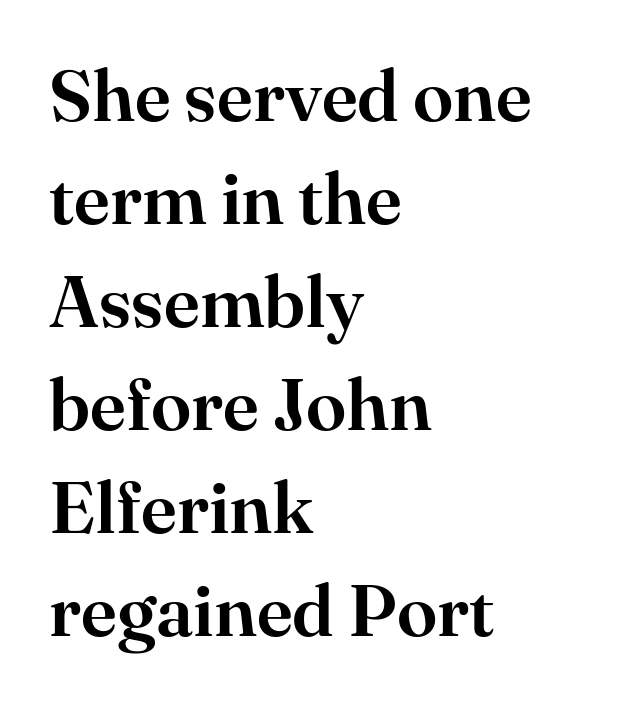
{"serif": "yes", "italic": "no", "width": "normal", "stroke_contrast": "high", "x_height": "small", "monospaced": "no", "underline": "no", "align": "left", "line_spacing": "normal", "line_spacing_ratio": 1.41, "letter_spacing": "normal", "letter_spacing_em": 0.0, "glyph_px": 73}
